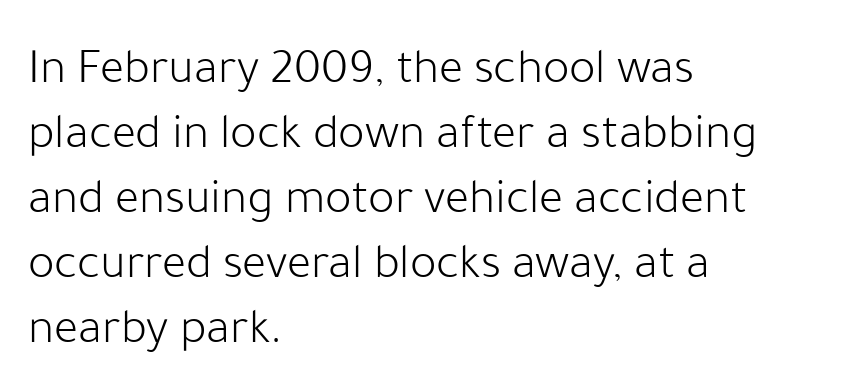
Q: Is the text bold? A: No.
Q: Is the text italic (slanted)? A: No, it is upright.
Q: Is the typeface a serif or a sans-serif typeface? A: Sans-serif.
Q: Is the text underlined? A: No.
Q: How is the paragraph aligned? A: Left-aligned.
Q: Is the spacing between letters normal or unusually wide? A: Normal.
Q: Is the spacing between lines tight, normal or loose? A: Normal.
Q: Width (condensed, normal, or wide)? A: Normal.
Q: Stroke contrast? A: Low.
Q: x-height? A: Medium.
Q: Monospaced? A: No.
